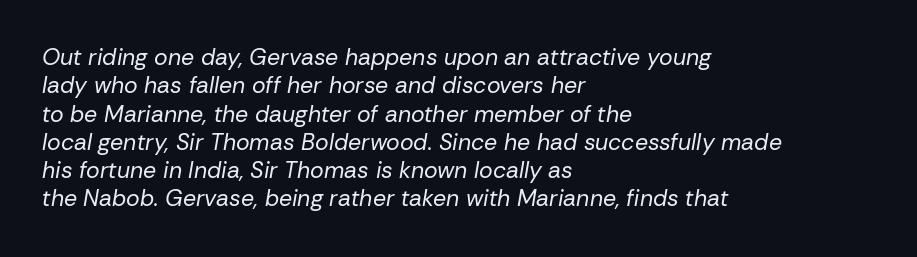
{"italic": "yes", "lean": "right", "slant_degrees": 10, "bold": "no", "underline": "no", "align": "left", "line_spacing_ratio": 1.23, "letter_spacing": "normal", "letter_spacing_em": 0.0, "glyph_px": 23}
